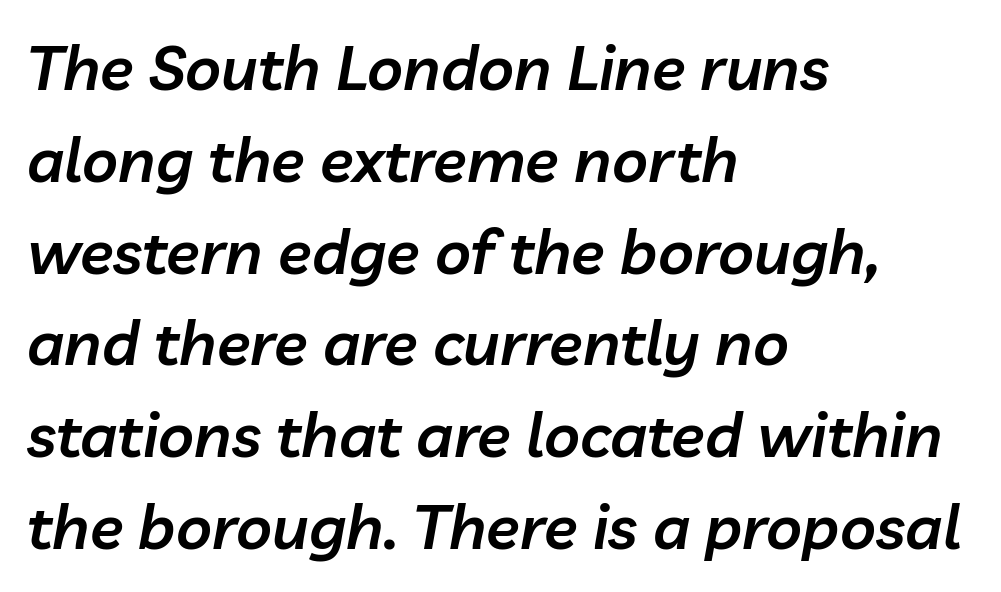
Q: Is the text bold? A: Semi-bold.
Q: Is the text italic (slanted)? A: Yes, it leans right by about 10 degrees.
Q: Is the text underlined? A: No.
Q: How is the paragraph aligned? A: Left-aligned.
Q: Is the spacing between letters normal or unusually wide? A: Normal.
Q: Is the spacing between lines tight, normal or loose? A: Normal.
Q: Width (condensed, normal, or wide)? A: Normal.
Q: Stroke contrast? A: Low.
Q: x-height? A: Medium.
Q: Monospaced? A: No.
